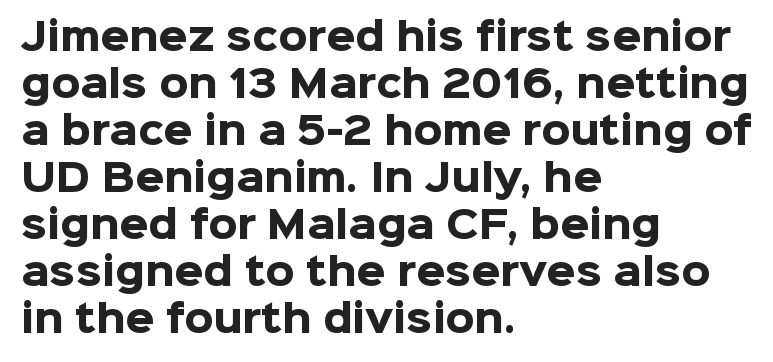
The strip under each line holds only bare page. Characters remain perfectly vertical along every line. Is this a sans? Yes — the strokes have no serifs. The letterforms sit shoulder to shoulder at normal distance. Pretty heavy lettering here — definitely bold.
